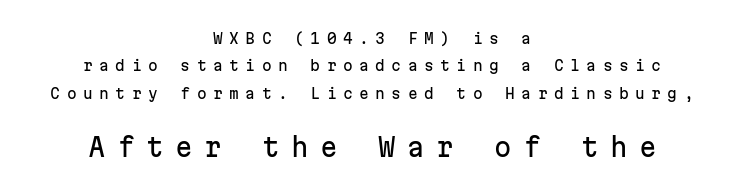
Q: Is the text italic (slanted)? A: No, it is upright.
Q: Is the text underlined? A: No.
Q: How is the paragraph aligned? A: Centered.
Q: Is the spacing between letters normal or unusually wide? A: Unusually wide.
Q: Is the spacing between lines tight, normal or loose? A: Loose.
Q: Which block of text is set in a larger size, the first (top) or the second (bottom)? A: The second (bottom) one.
